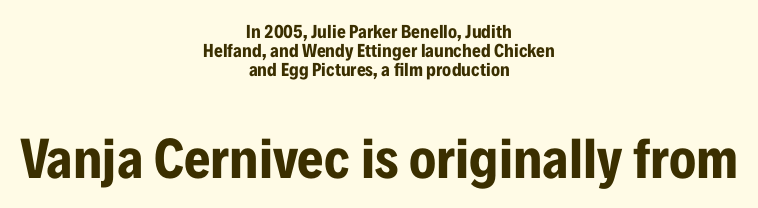
The image shows 57 px bold, condensed sans-serif type, upright; set centered, tight line spacing (0.99x), normal letter spacing, not underlined; the second (bottom) block is 3.0x larger; low stroke contrast and a medium x-height.
